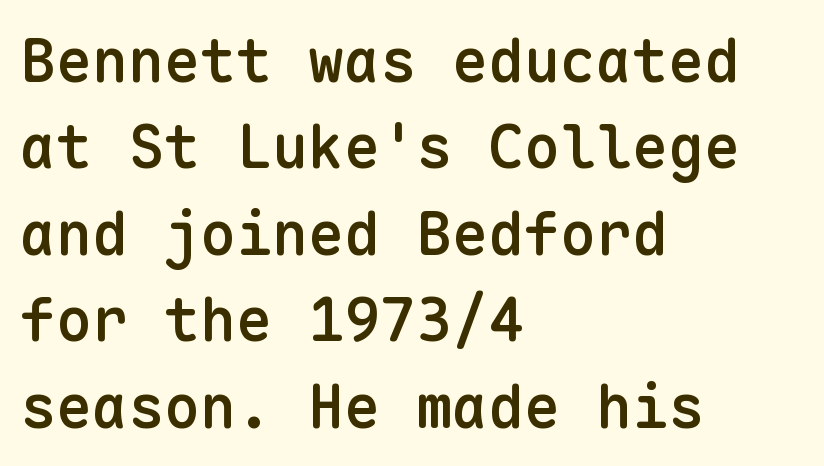
Q: Is the text bold? A: Semi-bold.
Q: Is the text italic (slanted)? A: No, it is upright.
Q: Is the typeface a serif or a sans-serif typeface? A: Sans-serif.
Q: Is the text underlined? A: No.
Q: How is the paragraph aligned? A: Left-aligned.
Q: Is the spacing between letters normal or unusually wide? A: Normal.
Q: Is the spacing between lines tight, normal or loose? A: Normal.
Q: Width (condensed, normal, or wide)? A: Normal.
Q: Stroke contrast? A: Low.
Q: x-height? A: Medium.
Q: Monospaced? A: Yes.
